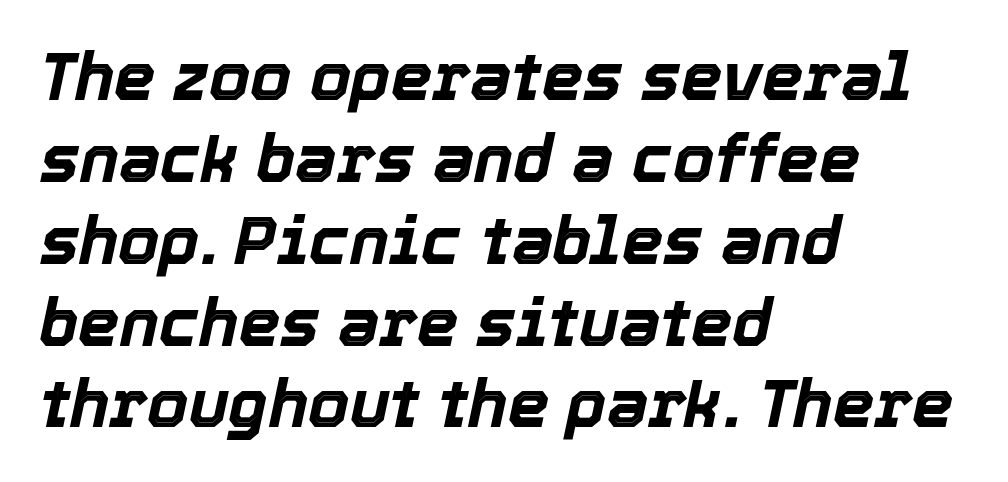
{"italic": "yes", "lean": "right", "slant_degrees": 12, "bold": "yes", "weight": "bold", "width": "normal", "x_height": "medium", "monospaced": "no", "underline": "no", "align": "left", "line_spacing_ratio": 1.24, "letter_spacing": "normal", "letter_spacing_em": 0.0, "glyph_px": 66}
